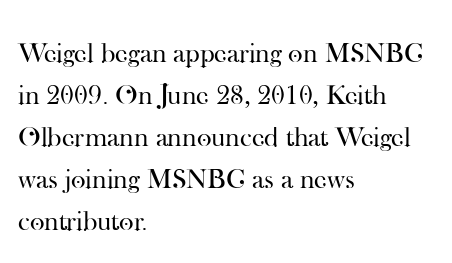
These lines keep a tight, regular rhythm from letter to letter. Italic? Not at all — the glyphs are vertical. Is the type heavy? It reads as light-to-regular instead. The block of text has a typical density, with ordinary space between rows.
